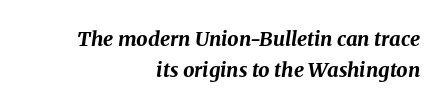
An italicized treatment has been applied to the whole sample. Between one letter and the next there's only the usual sliver of space. These lines are set flush right with a ragged left edge. Underlining? Definitely not there.
